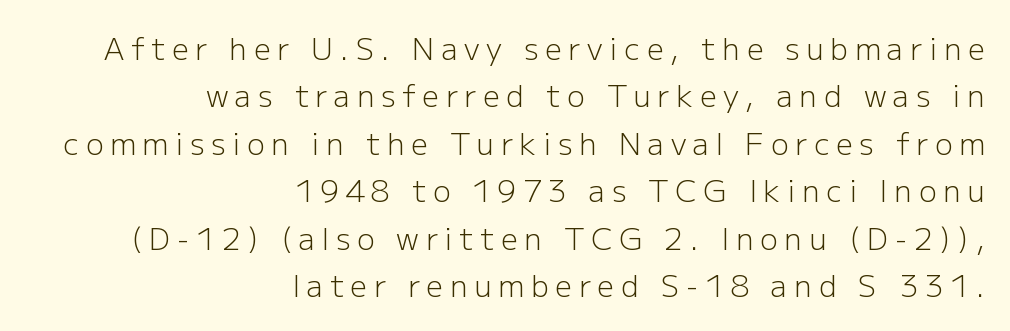
{"serif": "no", "italic": "no", "bold": "no", "weight": "light", "width": "normal", "stroke_contrast": "low", "x_height": "medium", "monospaced": "no", "underline": "no", "align": "right", "line_spacing": "normal", "line_spacing_ratio": 1.58, "letter_spacing": "wide", "letter_spacing_em": 0.22, "glyph_px": 30}
